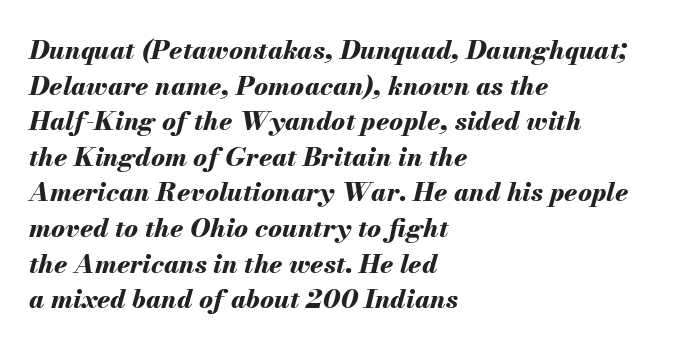
The image shows 26 px bold type, italic (leaning right); set left-aligned, normal line spacing (1.37x), normal letter spacing, not underlined.
